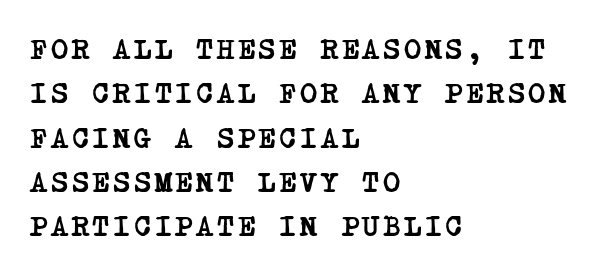
{"serif": "yes", "bold": "yes", "weight": "semibold", "width": "condensed", "stroke_contrast": "low", "x_height": "large", "underline": "no", "align": "left", "line_spacing": "normal", "line_spacing_ratio": 1.53, "glyph_px": 29}
